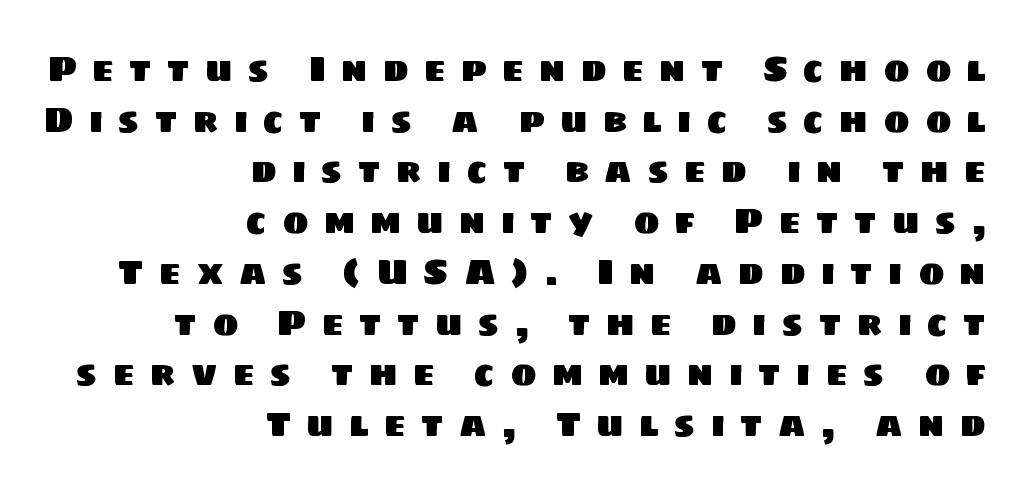
Q: Is the typeface a serif or a sans-serif typeface? A: Sans-serif.
Q: Is the text underlined? A: No.
Q: How is the paragraph aligned? A: Right-aligned.
Q: Is the spacing between letters normal or unusually wide? A: Unusually wide.
Q: Is the spacing between lines tight, normal or loose? A: Normal.
Q: Width (condensed, normal, or wide)? A: Normal.
Q: Stroke contrast? A: Low.
Q: x-height? A: Large.
Q: Monospaced? A: No.
